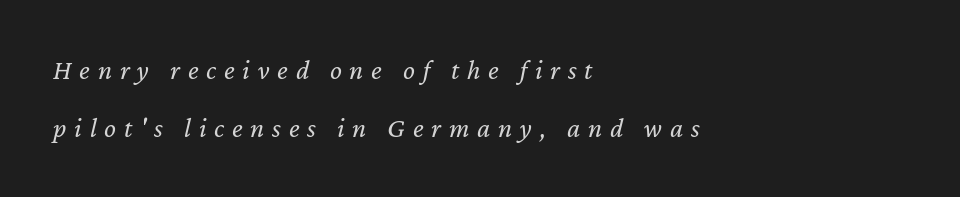
The image shows 28 px regular-weight type, italic (leaning right); set left-aligned, loose line spacing (2.06x), unusually wide letter spacing (+0.28 em), not underlined; low stroke contrast and a medium x-height.
